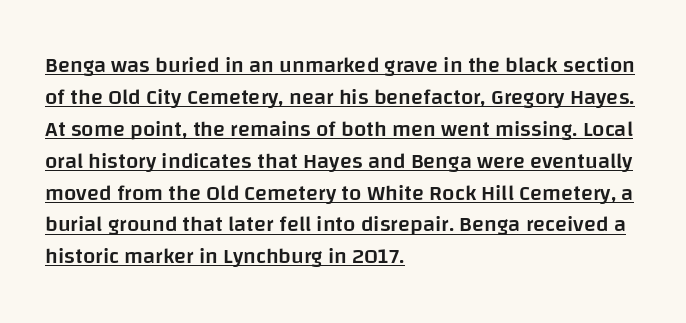
The image shows 22 px text type, upright; set left-aligned, normal line spacing (1.45x), normal letter spacing, underlined.
